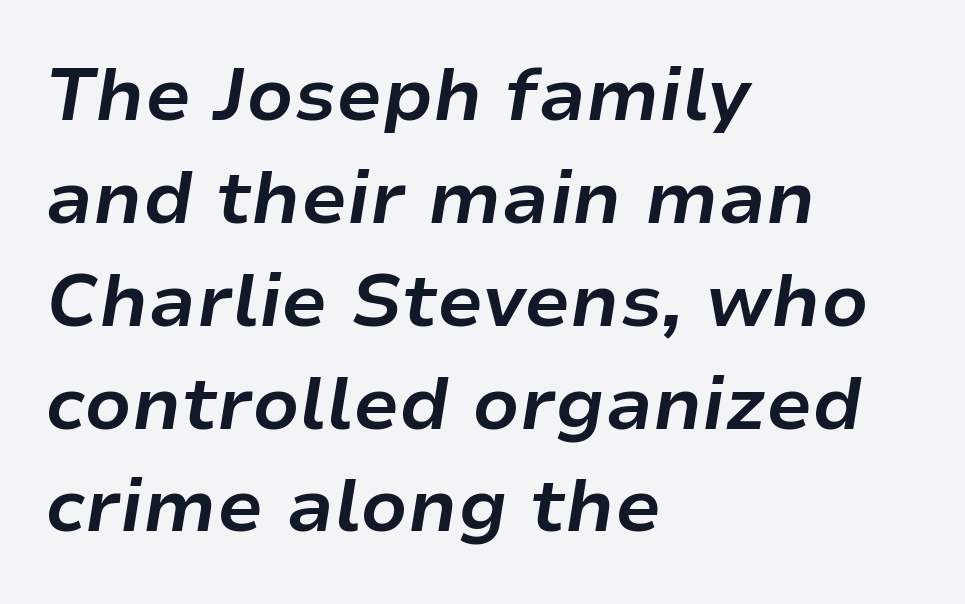
{"italic": "yes", "lean": "right", "slant_degrees": 9, "bold": "yes", "weight": "bold", "width": "normal", "stroke_contrast": "low", "x_height": "medium", "monospaced": "no", "underline": "no", "align": "left", "line_spacing": "normal", "line_spacing_ratio": 1.39, "letter_spacing": "normal", "letter_spacing_em": 0.0, "glyph_px": 74}
